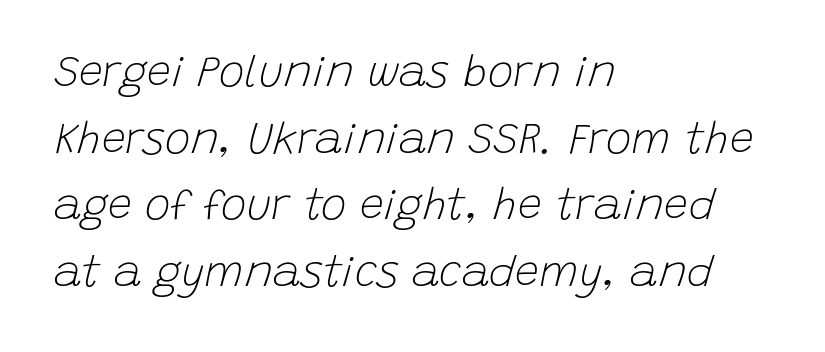
A normal amount of white space separates one row of letters from the next. If you drew a line through each stem, it would be angled. Unmarked baselines from the first word to the last. Reading down the block, your eye returns to a fixed left position each line. This sample has the flowing, uneven cadence of proportional lettering.
